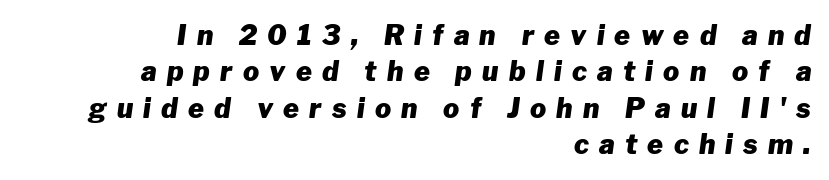
{"italic": "yes", "lean": "right", "slant_degrees": 8, "bold": "yes", "underline": "no", "align": "right", "line_spacing": "normal", "line_spacing_ratio": 1.35, "letter_spacing": "wide", "letter_spacing_em": 0.38, "glyph_px": 27}
